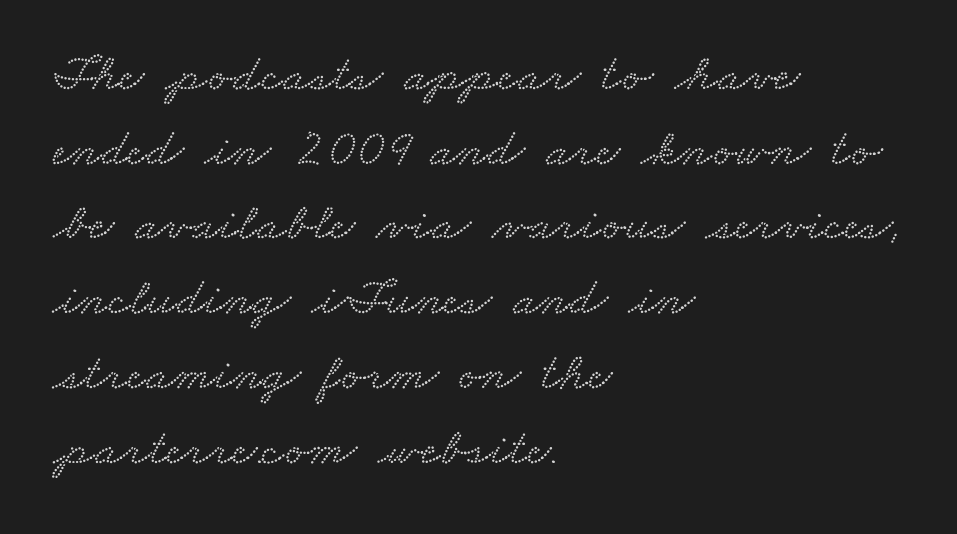
The image shows 53 px wide serif type; set left-aligned, normal line spacing (1.41x), normal letter spacing, not underlined; low stroke contrast and a small x-height.
